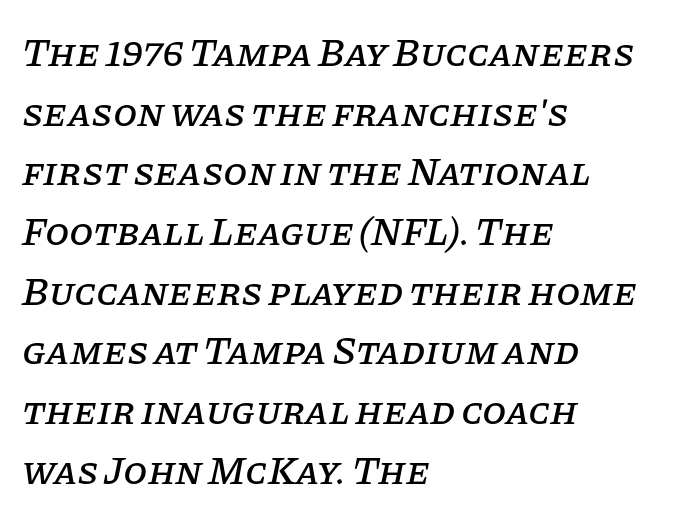
{"serif": "yes", "italic": "yes", "lean": "right", "slant_degrees": 11, "width": "normal", "stroke_contrast": "low", "x_height": "large", "monospaced": "no", "underline": "no", "align": "left", "line_spacing": "normal", "line_spacing_ratio": 1.53, "letter_spacing": "normal", "letter_spacing_em": 0.0, "glyph_px": 39}
